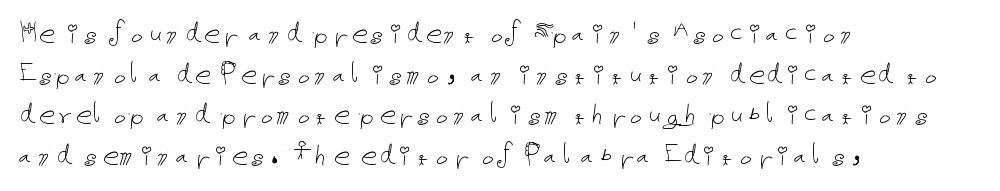
Q: Is the text bold? A: No.
Q: Is the text italic (slanted)? A: No, it is upright.
Q: Is the text underlined? A: No.
Q: How is the paragraph aligned? A: Left-aligned.
Q: Is the spacing between letters normal or unusually wide? A: Normal.
Q: Width (condensed, normal, or wide)? A: Normal.
Q: Stroke contrast? A: Low.
Q: x-height? A: Medium.
